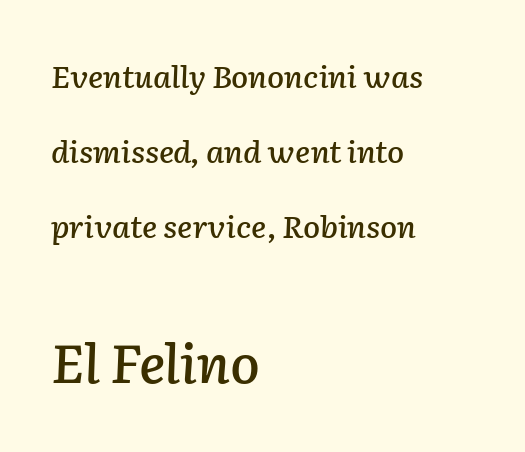
Q: Is the text italic (slanted)? A: Yes, it leans right by about 2 degrees.
Q: Is the text underlined? A: No.
Q: How is the paragraph aligned? A: Left-aligned.
Q: Is the spacing between letters normal or unusually wide? A: Normal.
Q: Is the spacing between lines tight, normal or loose? A: Loose.
Q: Which block of text is set in a larger size, the first (top) or the second (bottom)? A: The second (bottom) one.
Q: Width (condensed, normal, or wide)? A: Normal.
Q: Stroke contrast? A: Low.
Q: x-height? A: Medium.
Q: Monospaced? A: No.
